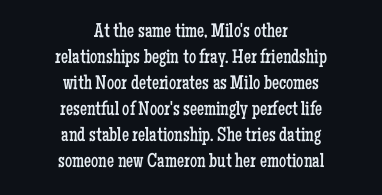
Q: Is the text bold? A: No.
Q: Is the text italic (slanted)? A: No, it is upright.
Q: Is the text underlined? A: No.
Q: How is the paragraph aligned? A: Centered.
Q: Is the spacing between letters normal or unusually wide? A: Normal.
Q: Is the spacing between lines tight, normal or loose? A: Normal.
